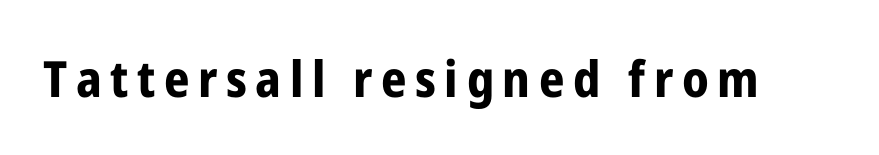
{"serif": "no", "italic": "no", "bold": "yes", "weight": "bold", "width": "condensed", "stroke_contrast": "low", "x_height": "medium", "monospaced": "no", "underline": "no", "glyph_px": 50}
